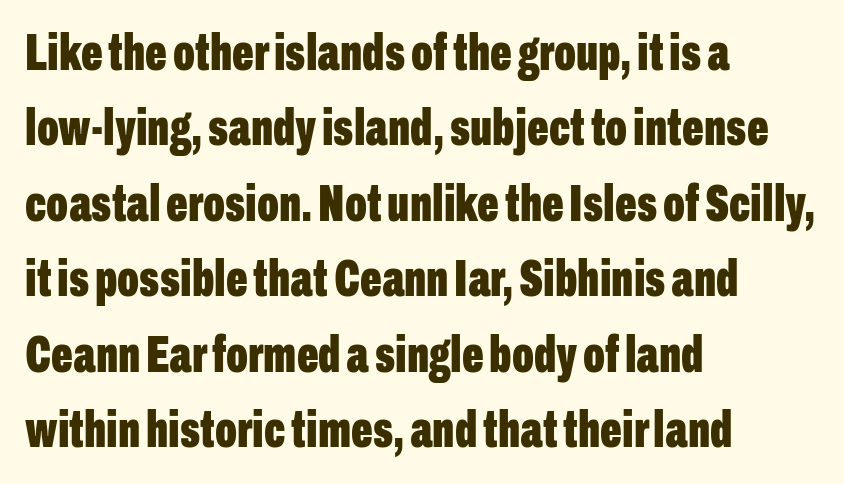
Q: Is the text bold? A: Yes.
Q: Is the text italic (slanted)? A: No, it is upright.
Q: Is the typeface a serif or a sans-serif typeface? A: Sans-serif.
Q: Is the text underlined? A: No.
Q: How is the paragraph aligned? A: Left-aligned.
Q: Is the spacing between letters normal or unusually wide? A: Normal.
Q: Is the spacing between lines tight, normal or loose? A: Normal.
Q: Width (condensed, normal, or wide)? A: Condensed.
Q: Stroke contrast? A: Low.
Q: x-height? A: Medium.
Q: Monospaced? A: No.
